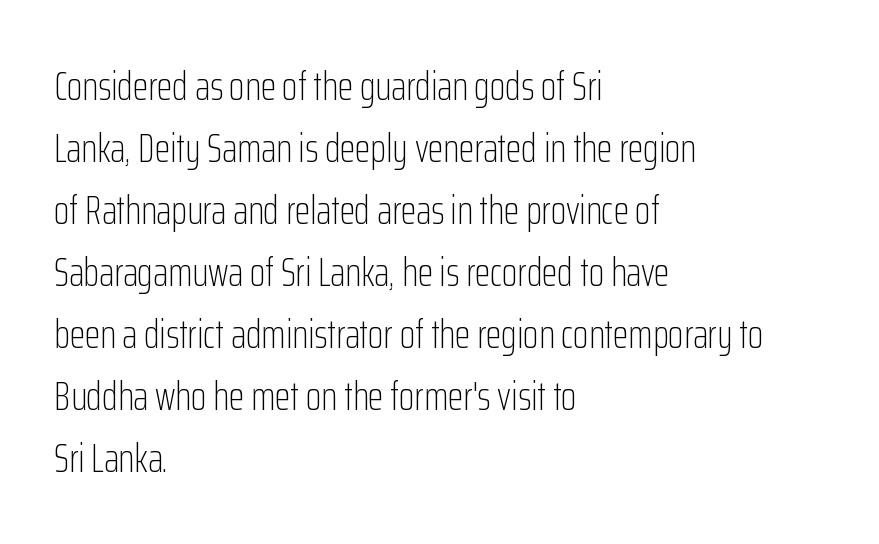
{"serif": "no", "italic": "no", "bold": "no", "weight": "light", "width": "condensed", "stroke_contrast": "low", "x_height": "medium", "monospaced": "no", "underline": "no", "align": "left", "line_spacing": "normal", "line_spacing_ratio": 1.55, "letter_spacing": "normal", "letter_spacing_em": 0.0, "glyph_px": 40}
